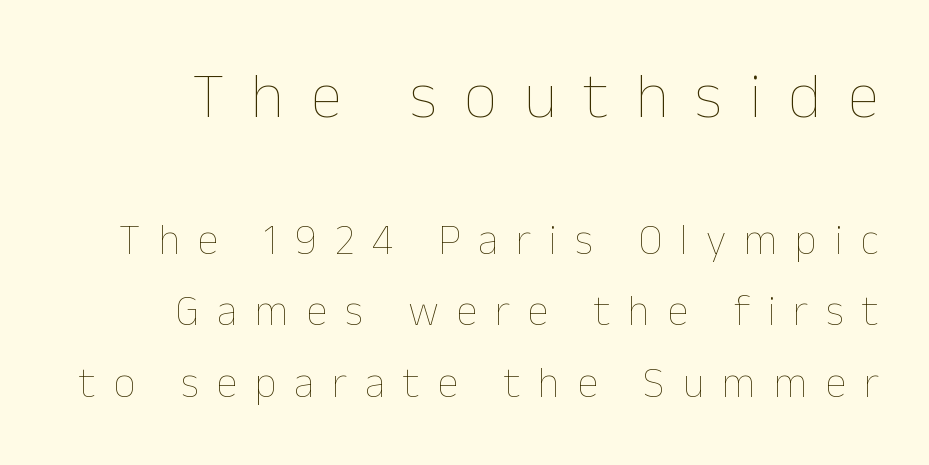
{"italic": "no", "bold": "no", "weight": "thin", "width": "normal", "stroke_contrast": "low", "x_height": "medium", "monospaced": "no", "underline": "no", "align": "right", "line_spacing": "normal", "line_spacing_ratio": 1.66, "letter_spacing": "wide", "letter_spacing_em": 0.41, "larger_block": "first", "size_ratio": 1.51, "glyph_px": 65}
